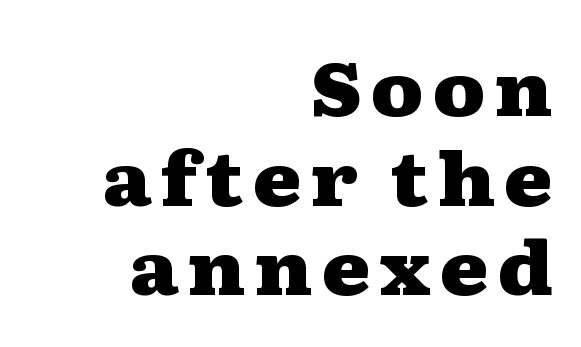
Q: Is the text bold? A: Yes.
Q: Is the text italic (slanted)? A: No, it is upright.
Q: Is the typeface a serif or a sans-serif typeface? A: Serif.
Q: Is the text underlined? A: No.
Q: How is the paragraph aligned? A: Right-aligned.
Q: Width (condensed, normal, or wide)? A: Wide.
Q: Stroke contrast? A: Medium.
Q: x-height? A: Medium.
Q: Monospaced? A: No.
